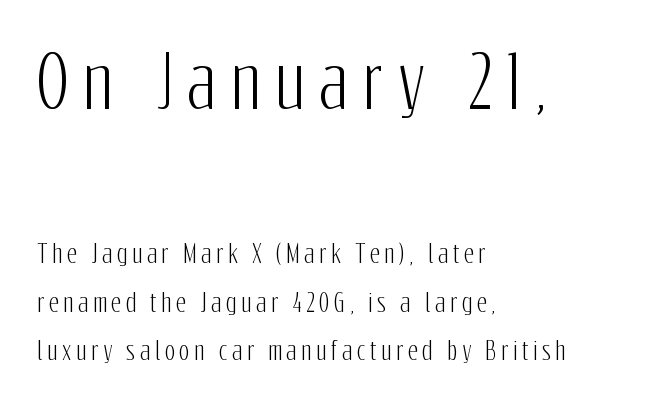
Regarding serifs, this sample does without them. This sample is left-justified, so line endings fall wherever the words run out. The area under the type is left untouched. A student would notice the top passage is typeset larger than what follows. The tracking reads as deliberately expanded to a designer's eye. Do the characters align in a grid? No, the font is proportional.
